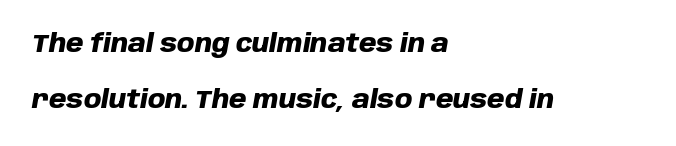
Q: Is the text bold? A: Yes.
Q: Is the text italic (slanted)? A: Yes, it leans right by about 10 degrees.
Q: Is the text underlined? A: No.
Q: How is the paragraph aligned? A: Left-aligned.
Q: Is the spacing between letters normal or unusually wide? A: Normal.
Q: Is the spacing between lines tight, normal or loose? A: Loose.
